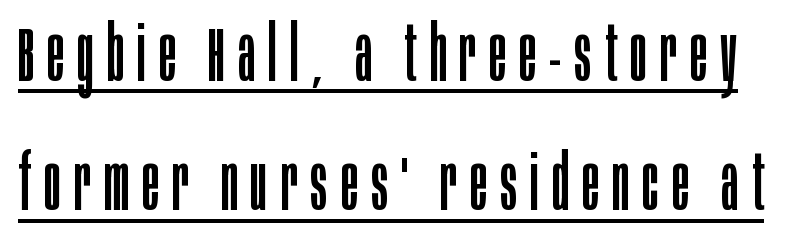
The image shows 78 px regular-weight, condensed sans-serif type, upright; set normal line spacing (1.66x), underlined; low stroke contrast and a large x-height.
